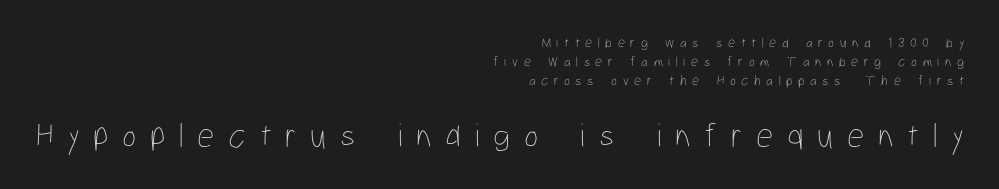
Just letters on the line, the space beneath them empty. These lines were composed using upright roman letters. You could not count columns in this text — the font is proportionally spaced. Summary of weight: not heavy and not bold. The lower block of text is set noticeably larger than the block above it. A typesetter would call this leading conventional body-copy spacing.
